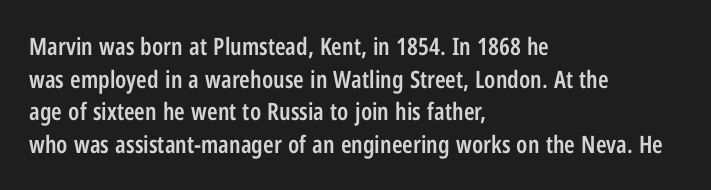
The image shows 24 px text type, upright; set left-aligned, normal line spacing (1.36x), normal letter spacing, not underlined.
